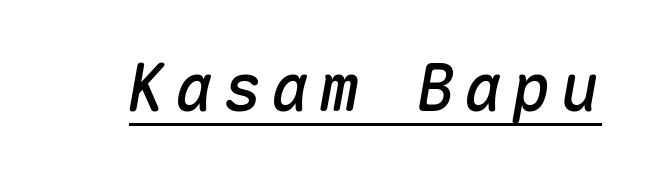
Q: Is the text italic (slanted)? A: Yes, it leans right by about 10 degrees.
Q: Is the text underlined? A: Yes.
Q: Width (condensed, normal, or wide)? A: Normal.
Q: Stroke contrast? A: Medium.
Q: x-height? A: Medium.
Q: Monospaced? A: Yes.
